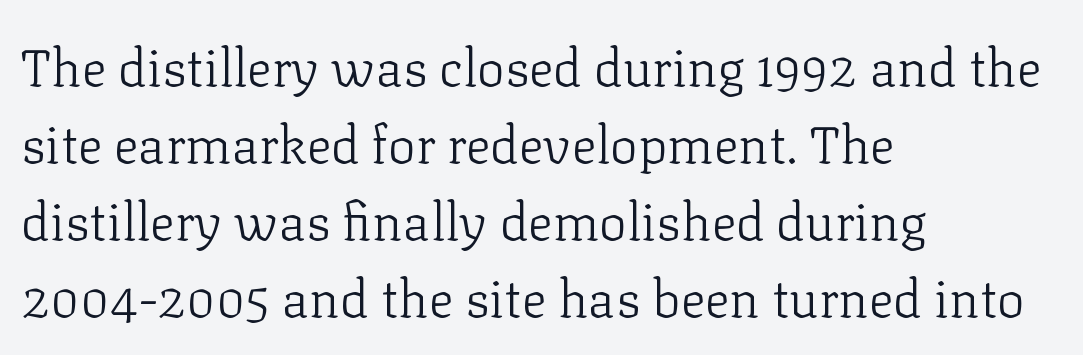
These lines are rendered in a variable-pitch font. Unmarked baselines from the first word to the last. Unlike a clean sans, this face finishes its strokes with serifs. This sample is left-justified, so line endings fall wherever the words run out. The letters stand straight up with perfectly vertical stems. Evenly set lines give the paragraph a standard silhouette.
